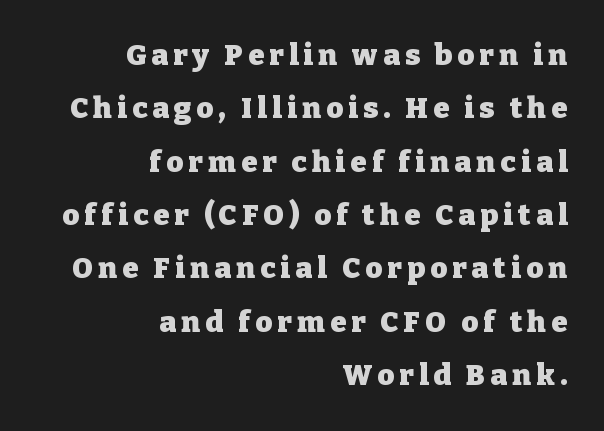
The glyphs are unaccompanied by any horizontal stroke below them. Is this a fixed-width face? No — the glyphs have proportional, varying widths. Letterform terminals end in serifs throughout the passage. The letters stand straight up with perfectly vertical stems. Its strokes are broad and dark, the hallmark of bold type. Teacher's note: observe the even right margin — that is flush-right alignment.
